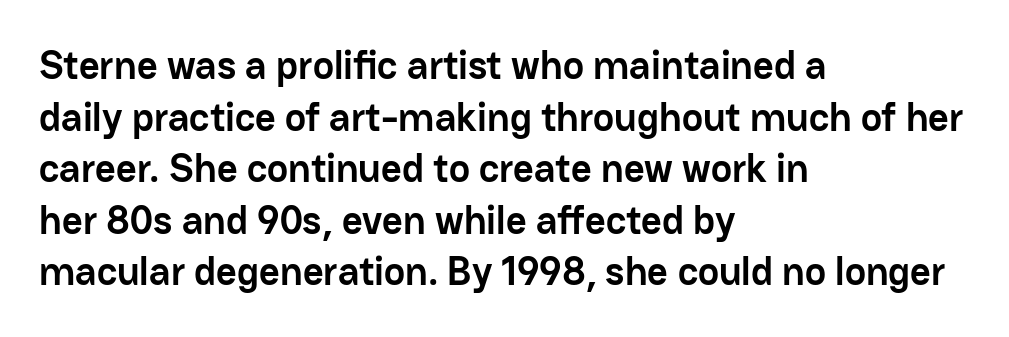
Q: Is the text bold? A: Yes.
Q: Is the text italic (slanted)? A: No, it is upright.
Q: Is the typeface a serif or a sans-serif typeface? A: Sans-serif.
Q: Is the text underlined? A: No.
Q: How is the paragraph aligned? A: Left-aligned.
Q: Is the spacing between letters normal or unusually wide? A: Normal.
Q: Is the spacing between lines tight, normal or loose? A: Normal.
Q: Width (condensed, normal, or wide)? A: Normal.
Q: Stroke contrast? A: Low.
Q: x-height? A: Medium.
Q: Monospaced? A: No.
